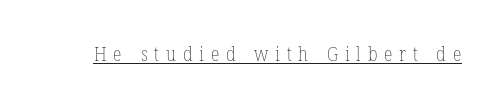
{"bold": "no", "underline": "yes", "letter_spacing": "wide", "letter_spacing_em": 0.34, "glyph_px": 20}
